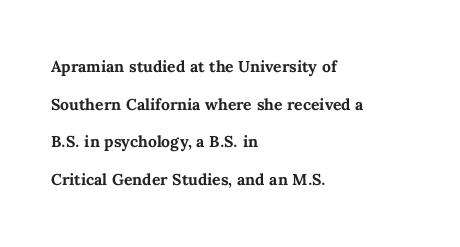
The image shows 21 px bold type, upright; set left-aligned, line spacing 1.79x, normal letter spacing, not underlined.
